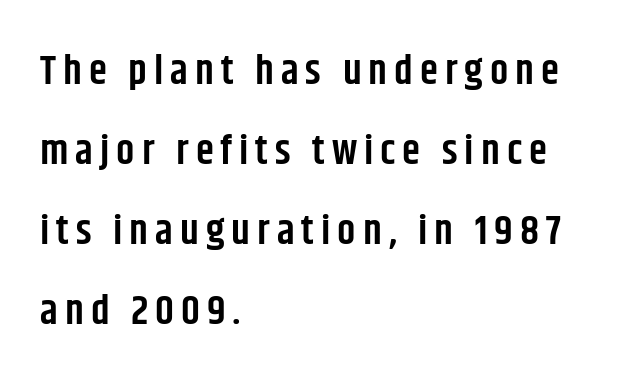
The image shows 41 px semibold, condensed sans-serif type, upright; set left-aligned, loose line spacing (1.95x), not underlined; low stroke contrast and a large x-height.
